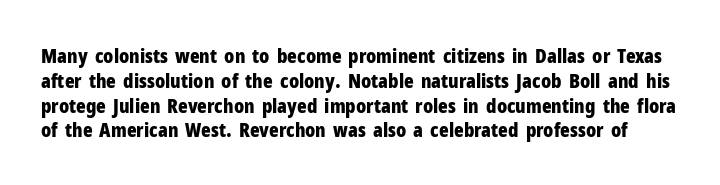
Letter spacing: default. The typesetting leans heavy: a genuine bold. Posture: upright roman. Letters rest on an invisible, unmarked baseline.
